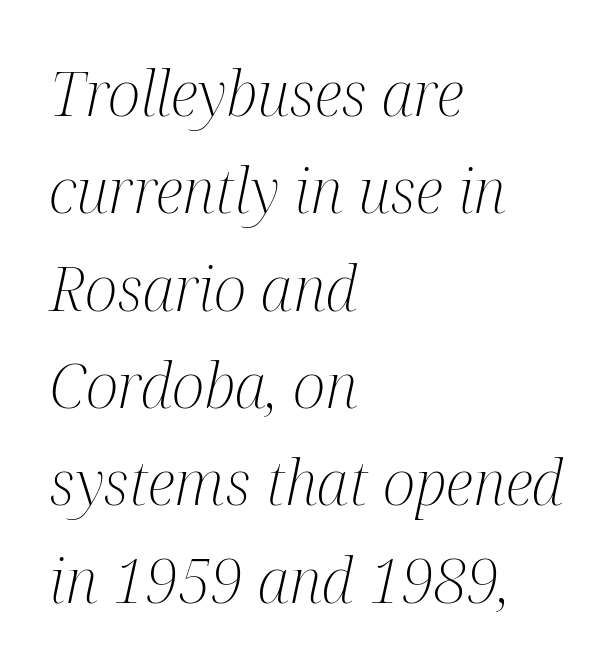
The image shows 62 px light, condensed serif type, italic (leaning right); set left-aligned, normal line spacing (1.57x), normal letter spacing, not underlined; medium stroke contrast and a medium x-height.
